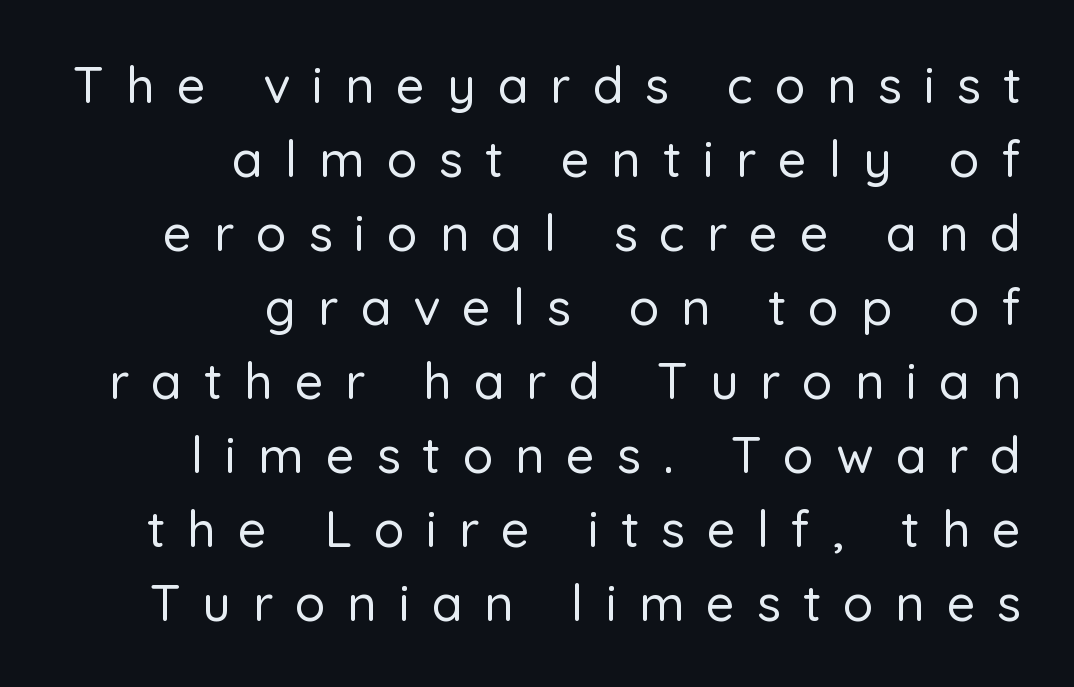
A typesetter would call this leading conventional body-copy spacing. A typesetter would mark this as roman, not italic. The horizontal fit of the characters is loose and conspicuously gappy. Horizontal alignment here is rightward, an uncommon choice for prose. Does the type have serifs? No, each stem ends abruptly. Descender tails drop into unmarked territory.
